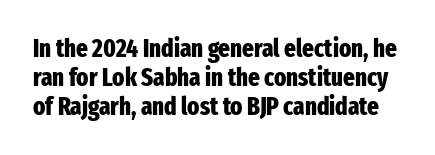
The image shows 25 px bold type, upright; set line spacing 1.16x, normal letter spacing, not underlined.
